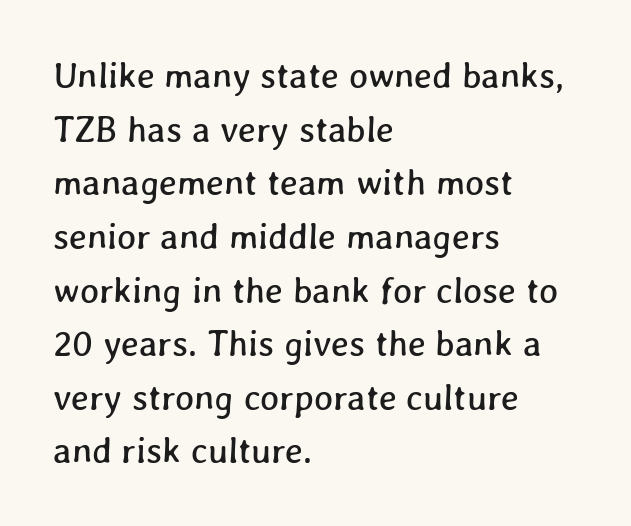
The image shows 36 px text type; set left-aligned, normal line spacing (1.49x), normal letter spacing, not underlined; low stroke contrast and a medium x-height.
